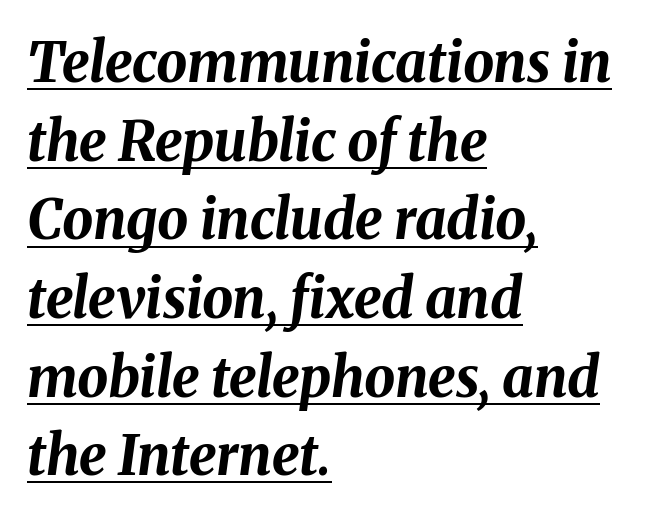
{"italic": "yes", "lean": "right", "slant_degrees": 8, "bold": "yes", "weight": "bold", "width": "normal", "stroke_contrast": "medium", "x_height": "medium", "monospaced": "no", "underline": "yes", "align": "left", "line_spacing": "normal", "line_spacing_ratio": 1.43, "letter_spacing": "normal", "letter_spacing_em": 0.0, "glyph_px": 55}
